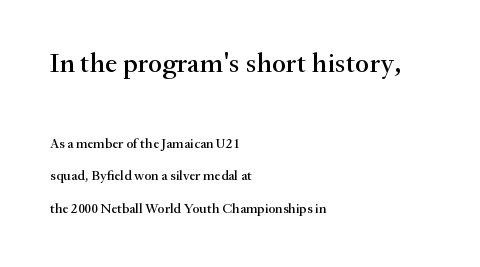
The image shows 28 px serif type, upright; set left-aligned, loose line spacing (2.31x), normal letter spacing, not underlined; the first (top) block is 2.0x larger; medium stroke contrast and a small x-height.
